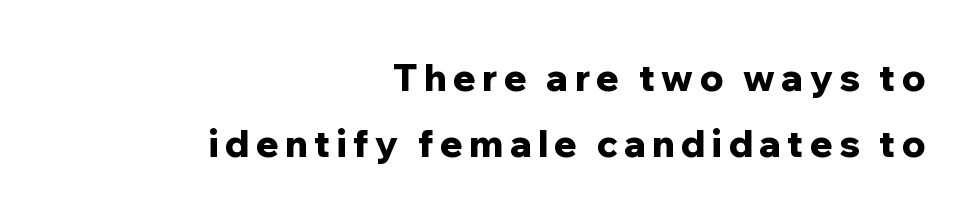
No word sits above an underline. If you drew a line through each stem, it would be perfectly vertical. Note the varied advance widths — an 'i' is clearly narrower than an 'm'. The face used here has the dense, thick strokes of a bold.
